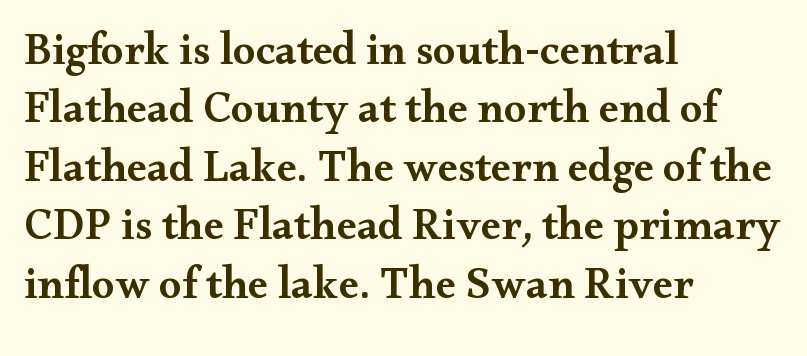
{"serif": "yes", "italic": "no", "bold": "semi", "weight": "semibold", "width": "wide", "stroke_contrast": "medium", "x_height": "small", "monospaced": "no", "underline": "no", "align": "left", "line_spacing": "normal", "line_spacing_ratio": 1.3, "letter_spacing": "normal", "letter_spacing_em": 0.0, "glyph_px": 45}
